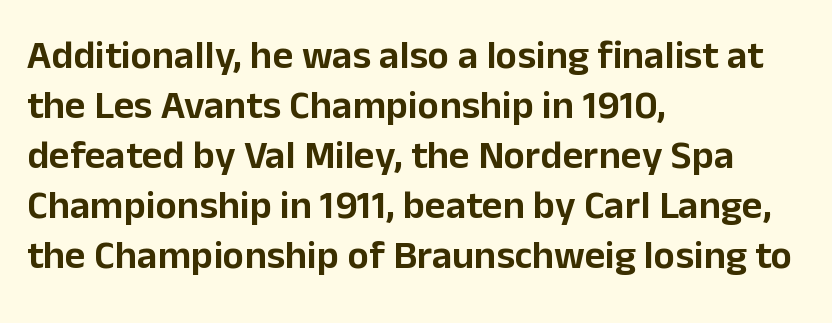
Nope, not italic — everything's standing straight. Where is the straight margin? On the left. Varying glyph widths throughout — classic text-font behaviour. A sans-serif font was chosen for this passage. Baseline-to-baseline distance is the conventional proportion of letter height.
